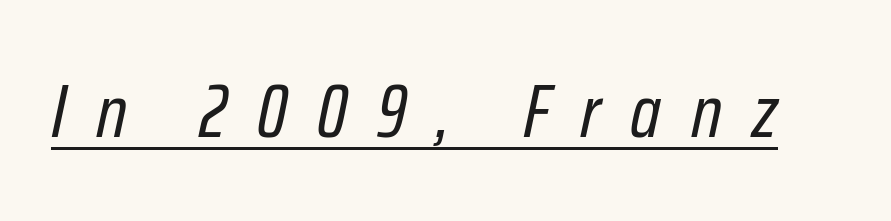
The image shows 75 px regular-weight, condensed type, italic (leaning right); set unusually wide letter spacing (+0.4 em), underlined; low stroke contrast and a medium x-height.
